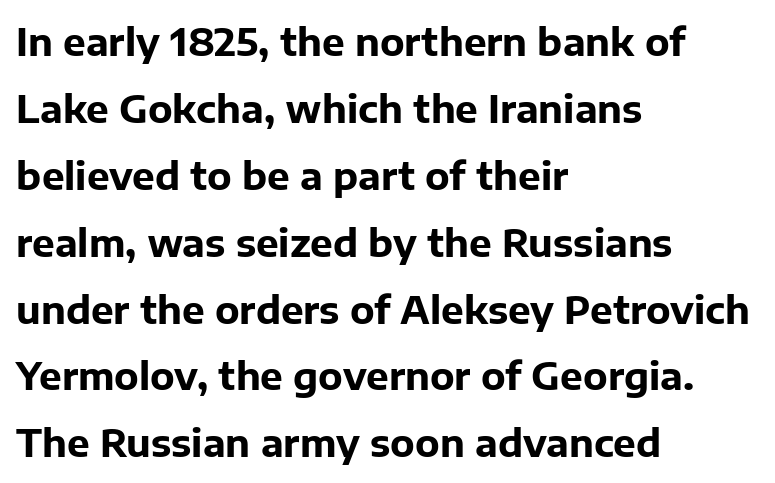
This sample has the flowing, uneven cadence of proportional lettering. This sample is left-justified, so line endings fall wherever the words run out. The type sits square on the baseline with zero lean. Heft: maximum for text — a bold. Note: no serifs on the glyphs. Nobody touched the tracking dial on this one.
